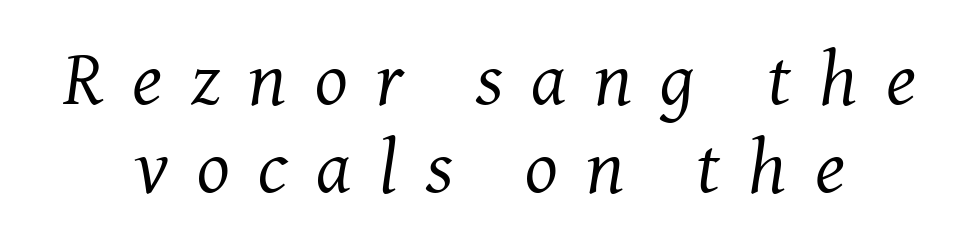
{"serif": "yes", "italic": "yes", "lean": "right", "slant_degrees": 8, "bold": "no", "weight": "regular", "width": "normal", "stroke_contrast": "medium", "x_height": "medium", "monospaced": "no", "underline": "no", "line_spacing": "tight", "line_spacing_ratio": 1.14, "letter_spacing": "wide", "letter_spacing_em": 0.37, "glyph_px": 77}
